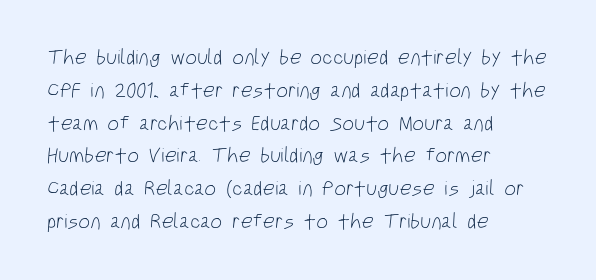
Quick note: underline off. Spacing between characters is what you'd get straight out of the box. Casual observation: everything's shoved over to the left. What's the leading like? Ordinary, nothing unusual. Stroke mass is kept to a normal reading level or below.
